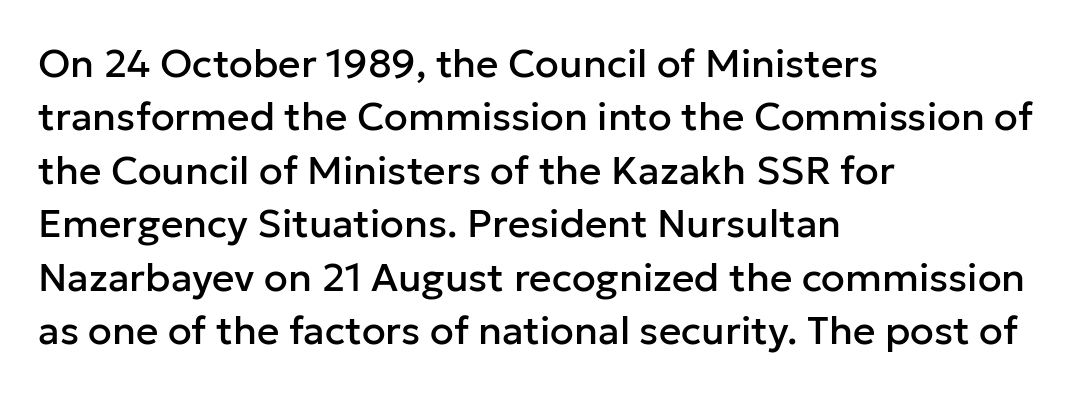
The image shows 39 px sans-serif type, upright; set left-aligned, normal line spacing (1.37x), normal letter spacing, not underlined; low stroke contrast and a medium x-height.
